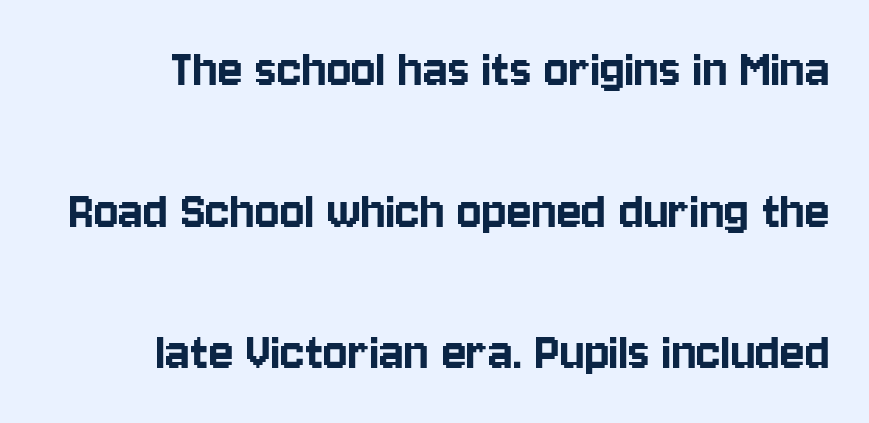
The strip under each line holds only bare page. Glyph-to-glyph distance matches everyday printed text. These lines are rendered in a variable-pitch font. These lines are composed in type without serifs.
